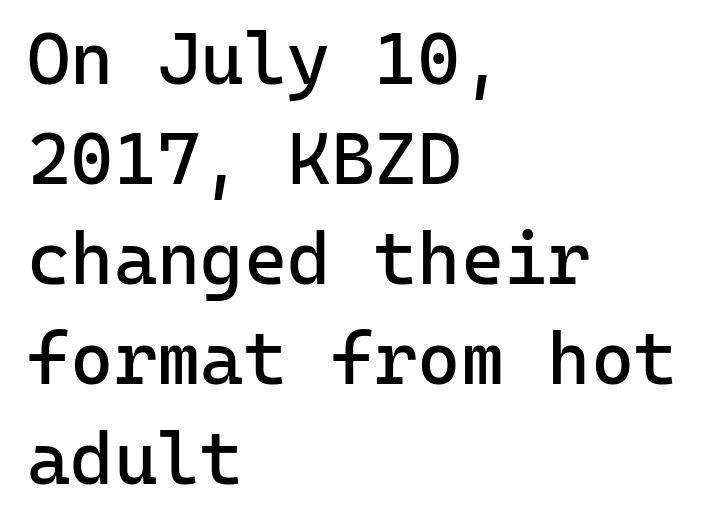
{"serif": "no", "italic": "no", "bold": "no", "weight": "regular", "width": "normal", "stroke_contrast": "low", "x_height": "medium", "monospaced": "yes", "underline": "no", "align": "left", "line_spacing": "normal", "line_spacing_ratio": 1.35, "letter_spacing": "normal", "letter_spacing_em": 0.0, "glyph_px": 74}
